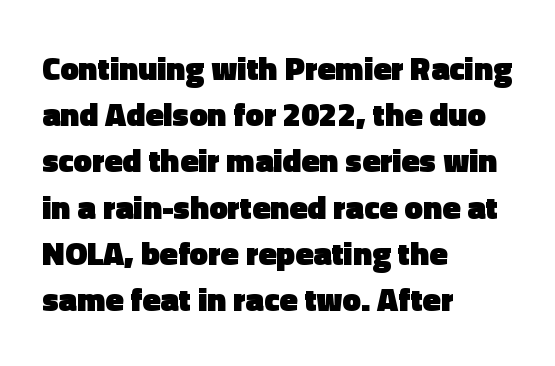
The image shows 33 px heavy sans-serif type, upright; set left-aligned, normal line spacing (1.4x), normal letter spacing, not underlined; a medium x-height.
